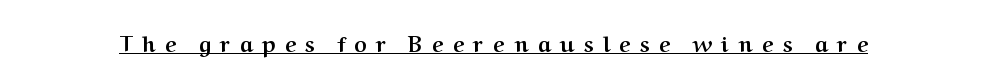
Beneath each row of characters lies a ruled line. Strong, thick strokes mark this as bold type. These lines have a slow, spaced-out rhythm from letter to letter. The typography opts for an upright posture over an oblique one.
